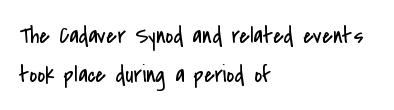
Caption: multi-line text, flush left, ragged right. Stem width sits at or under what a default text font uses. The type sits square on the baseline with zero lean. Honestly, the letter spacing is just normal — you wouldn't notice it.
